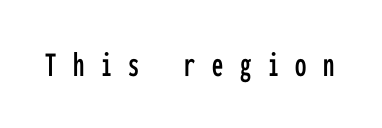
The image shows 36 px condensed sans-serif type, upright, monospaced; set unusually wide letter spacing (+0.46 em), not underlined; low stroke contrast and a medium x-height.
